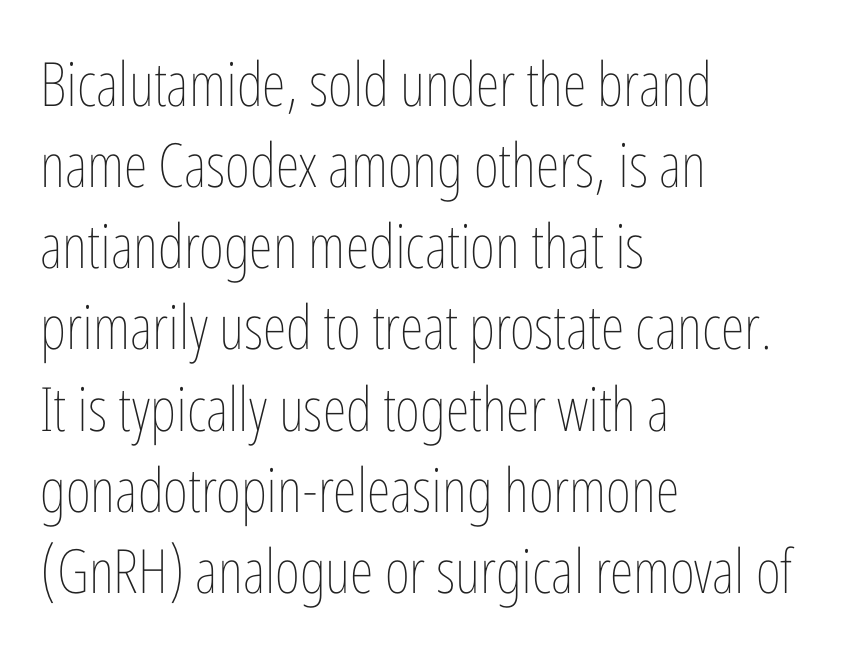
The image shows 61 px thin, condensed type, upright; set left-aligned, normal line spacing (1.33x), normal letter spacing, not underlined; low stroke contrast and a medium x-height.
